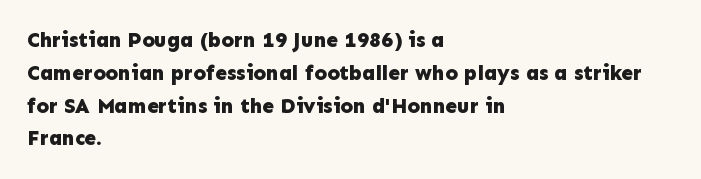
{"italic": "no", "bold": "yes", "underline": "no", "align": "left", "line_spacing": "normal", "line_spacing_ratio": 1.56, "letter_spacing": "normal", "letter_spacing_em": 0.0, "glyph_px": 21}
